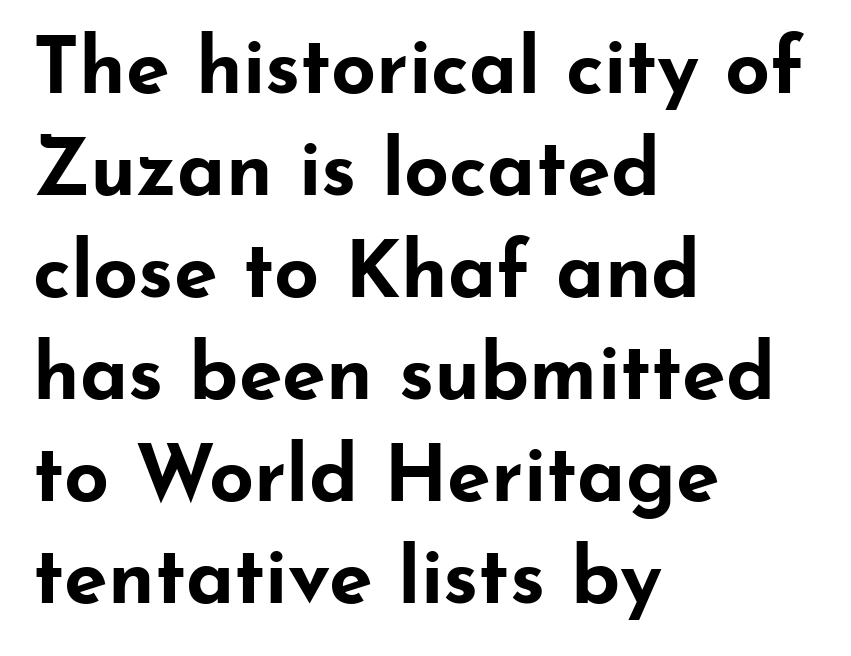
The image shows 79 px bold, wide sans-serif type, upright; set left-aligned, normal line spacing (1.29x), normal letter spacing, not underlined; low stroke contrast and a small x-height.
